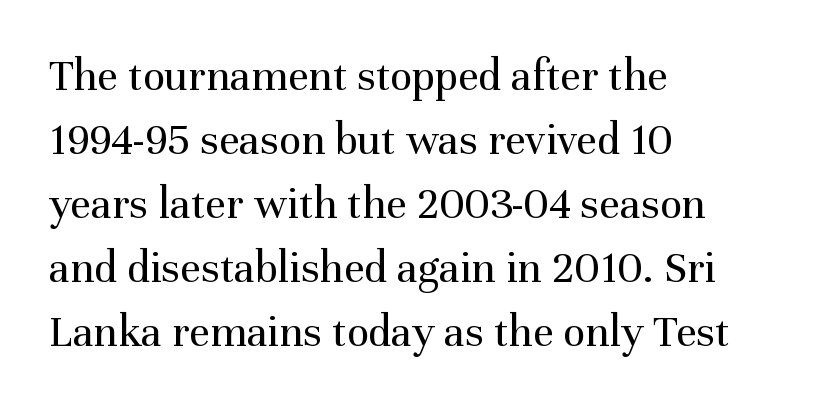
The image shows 46 px regular-weight serif type, upright; set left-aligned, normal line spacing (1.39x), normal letter spacing, not underlined; medium stroke contrast and a medium x-height.
